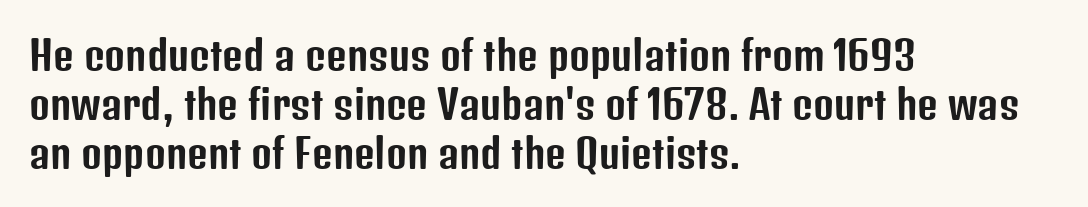
Q: Is the text italic (slanted)? A: No, it is upright.
Q: Is the typeface a serif or a sans-serif typeface? A: Sans-serif.
Q: Is the text underlined? A: No.
Q: How is the paragraph aligned? A: Left-aligned.
Q: Is the spacing between letters normal or unusually wide? A: Normal.
Q: Width (condensed, normal, or wide)? A: Condensed.
Q: Stroke contrast? A: Low.
Q: x-height? A: Medium.
Q: Monospaced? A: No.
